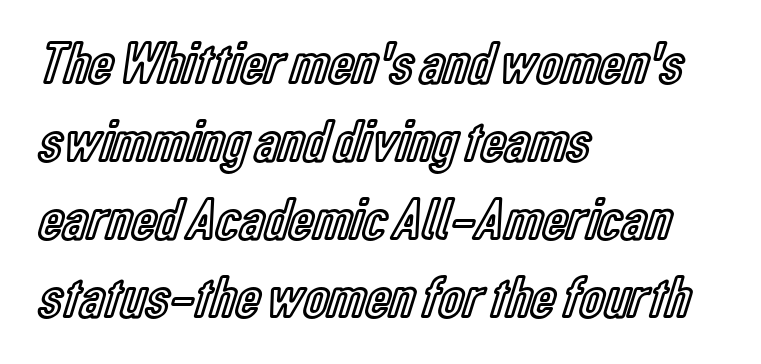
The image shows 60 px condensed type; set left-aligned, normal line spacing (1.3x), normal letter spacing, not underlined; a medium x-height.
